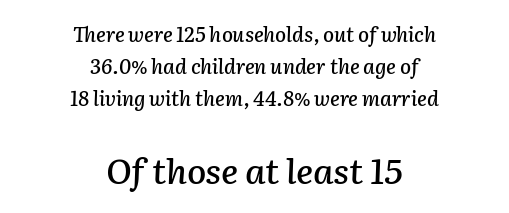
Q: Is the text italic (slanted)? A: Yes, it leans right by about 2 degrees.
Q: Is the text underlined? A: No.
Q: How is the paragraph aligned? A: Centered.
Q: Is the spacing between letters normal or unusually wide? A: Normal.
Q: Is the spacing between lines tight, normal or loose? A: Normal.
Q: Which block of text is set in a larger size, the first (top) or the second (bottom)? A: The second (bottom) one.
Q: Width (condensed, normal, or wide)? A: Normal.
Q: Stroke contrast? A: Low.
Q: x-height? A: Medium.
Q: Monospaced? A: No.
